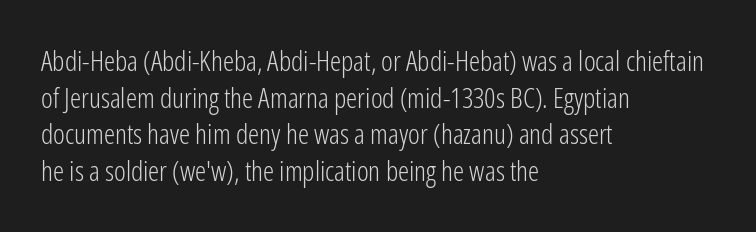
{"serif": "no", "italic": "no", "bold": "no", "weight": "light", "width": "condensed", "stroke_contrast": "low", "x_height": "medium", "monospaced": "no", "underline": "no", "align": "left", "line_spacing": "normal", "line_spacing_ratio": 1.31, "letter_spacing": "normal", "letter_spacing_em": 0.0, "glyph_px": 28}
